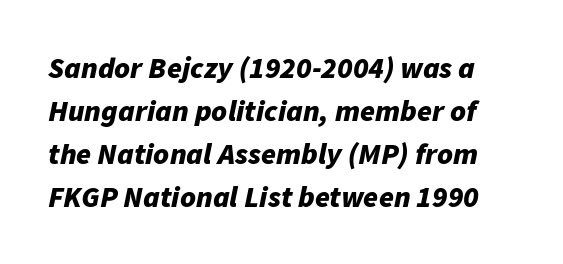
Summary of weight: heavy, a full bold. Words float on clear page, feet unadorned. Yep, that's italic — everything's leaning. Leading: standard. The tracking reads as untouched default to a designer's eye. You could not count columns in this text — the font is proportionally spaced.
